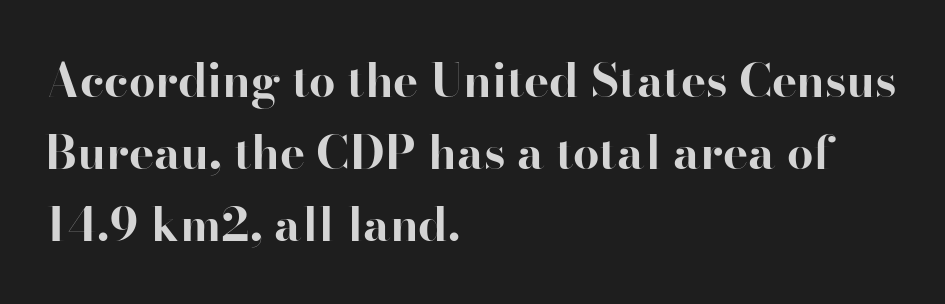
The image shows 47 px bold serif type, upright; set left-aligned, normal line spacing (1.53x), normal letter spacing, not underlined; high stroke contrast and a small x-height.
